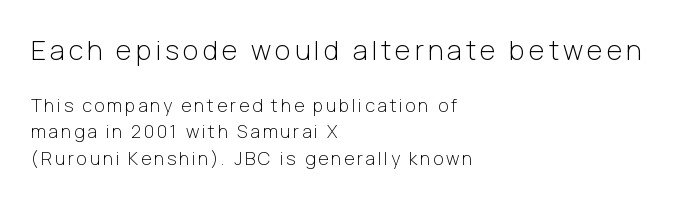
{"italic": "no", "bold": "no", "underline": "no", "align": "left", "line_spacing": "normal", "line_spacing_ratio": 1.46, "larger_block": "first", "size_ratio": 1.5, "glyph_px": 27}
